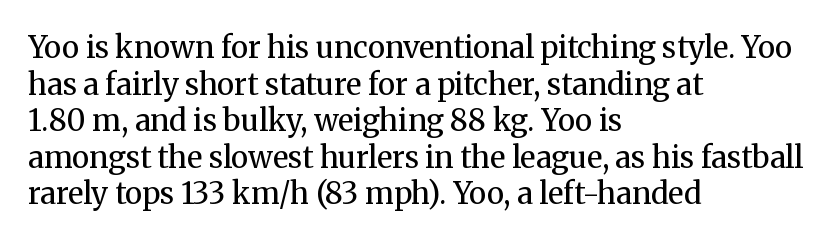
Vertical strokes here are truly vertical. On a weight scale, this lands at 450 or below. In terms of letterform style, serifs are clearly present. The rendering keeps characters at their native spacing.
